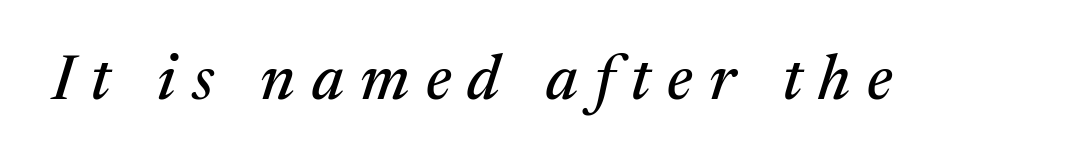
{"serif": "yes", "italic": "yes", "lean": "right", "slant_degrees": 17, "width": "normal", "stroke_contrast": "medium", "x_height": "medium", "monospaced": "no", "underline": "no", "letter_spacing": "wide", "letter_spacing_em": 0.26, "glyph_px": 63}
